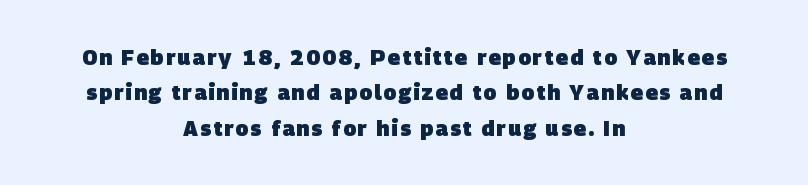
No word sits above an underline. The rows are spaced the way most documents space them. Neither beginnings nor endings align; midpoints do. Typographic density is high because the face is bold.
